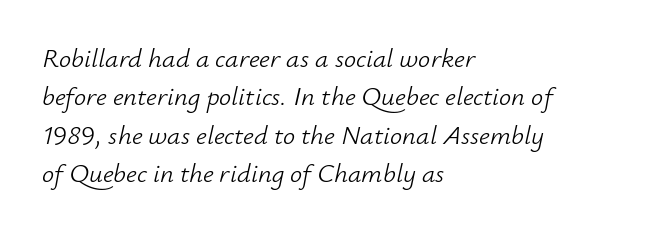
Descenders are the only things crossing below the line. Does the lettering tilt? It does — this is italic. One glance says typical: line gaps are just what's usual. Short note: letters normally spaced.
